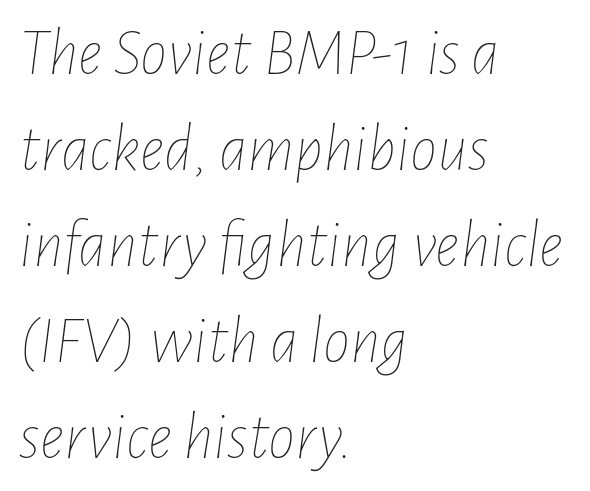
{"italic": "yes", "lean": "right", "slant_degrees": 7, "bold": "no", "weight": "thin", "width": "condensed", "stroke_contrast": "low", "x_height": "medium", "monospaced": "no", "underline": "no", "align": "left", "line_spacing": "normal", "line_spacing_ratio": 1.41, "letter_spacing": "normal", "letter_spacing_em": 0.0, "glyph_px": 68}
